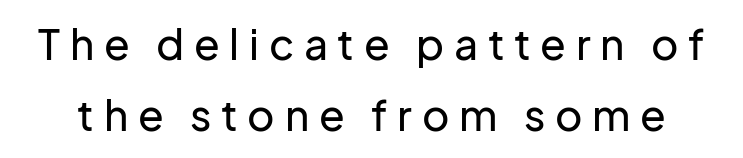
Q: Is the text italic (slanted)? A: No, it is upright.
Q: Is the typeface a serif or a sans-serif typeface? A: Sans-serif.
Q: Is the text underlined? A: No.
Q: Is the spacing between letters normal or unusually wide? A: Unusually wide.
Q: Is the spacing between lines tight, normal or loose? A: Normal.
Q: Width (condensed, normal, or wide)? A: Normal.
Q: Stroke contrast? A: Low.
Q: x-height? A: Medium.
Q: Monospaced? A: No.
